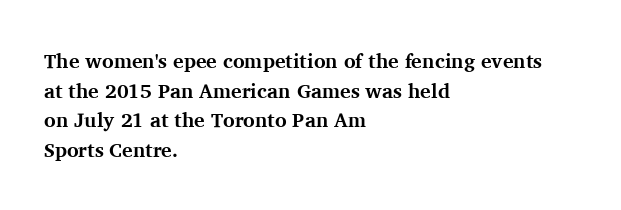
The image shows 20 px bold type, upright; set left-aligned, normal line spacing (1.48x), normal letter spacing, not underlined.
